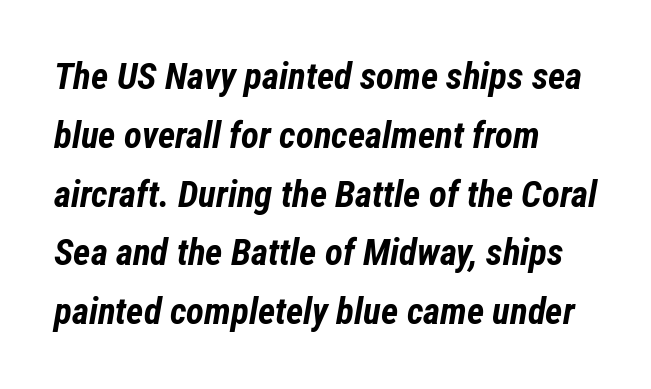
The image shows 37 px bold, condensed type, italic (leaning right); set left-aligned, normal line spacing (1.59x), normal letter spacing, not underlined; low stroke contrast and a medium x-height.
